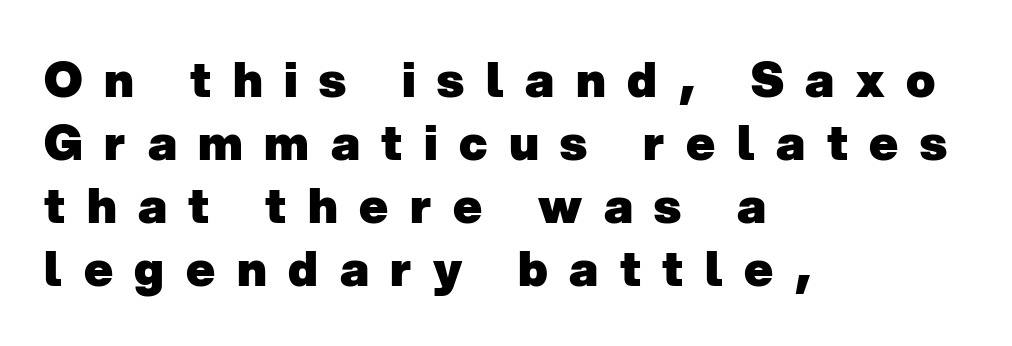
{"serif": "no", "bold": "yes", "weight": "heavy", "width": "normal", "stroke_contrast": "low", "x_height": "medium", "monospaced": "no", "underline": "no", "align": "left", "line_spacing": "normal", "line_spacing_ratio": 1.31, "letter_spacing": "wide", "letter_spacing_em": 0.45, "glyph_px": 48}
